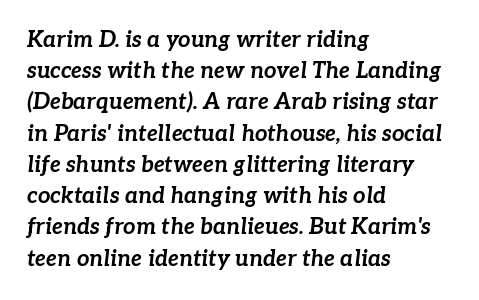
Q: Is the text bold? A: Yes.
Q: Is the text italic (slanted)? A: Yes, it leans right by about 7 degrees.
Q: Is the text underlined? A: No.
Q: How is the paragraph aligned? A: Left-aligned.
Q: Is the spacing between letters normal or unusually wide? A: Normal.
Q: Is the spacing between lines tight, normal or loose? A: Normal.
